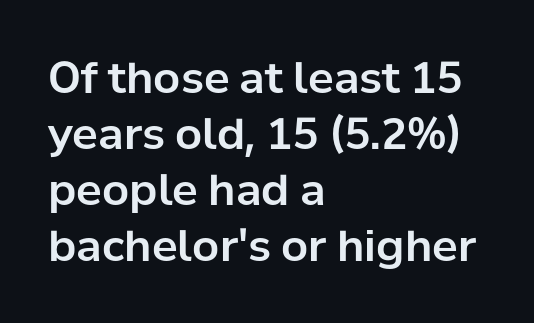
The image shows 43 px sans-serif type, upright; set left-aligned, normal line spacing (1.3x), normal letter spacing, not underlined; low stroke contrast and a medium x-height.
